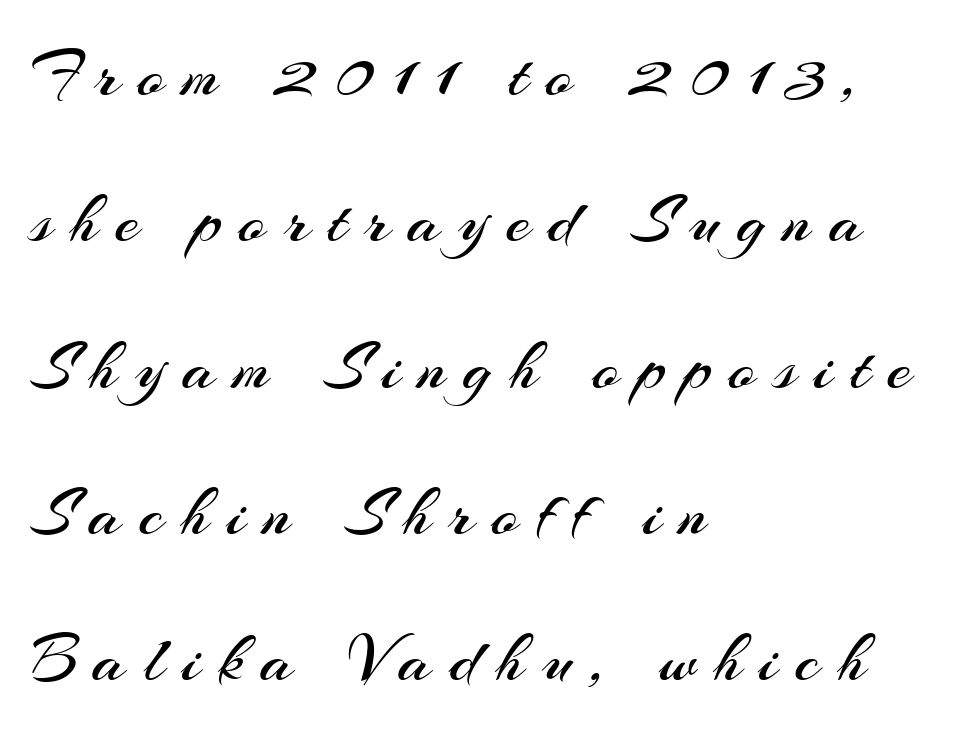
Q: Is the text bold? A: No.
Q: Is the text italic (slanted)? A: Yes.
Q: Is the typeface a serif or a sans-serif typeface? A: Sans-serif.
Q: Is the text underlined? A: No.
Q: How is the paragraph aligned? A: Left-aligned.
Q: Is the spacing between letters normal or unusually wide? A: Unusually wide.
Q: Is the spacing between lines tight, normal or loose? A: Loose.
Q: Width (condensed, normal, or wide)? A: Normal.
Q: Stroke contrast? A: Medium.
Q: x-height? A: Small.
Q: Monospaced? A: No.
